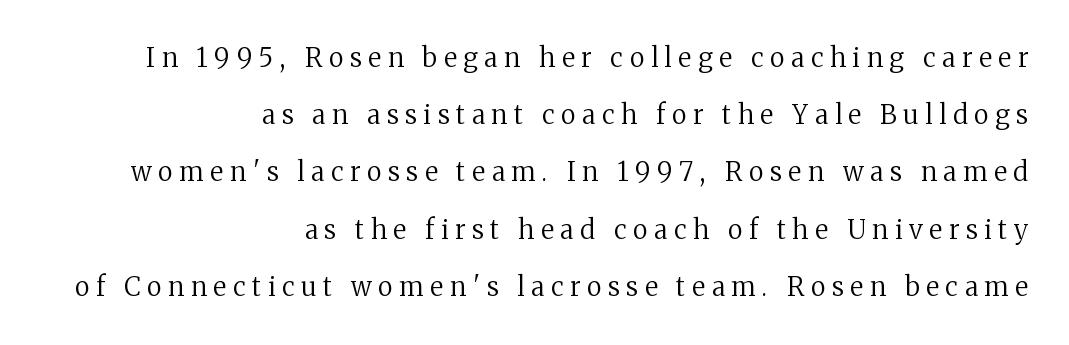
Where is the straight margin? On the right. The font is comparable to plain body text, perhaps lighter. The specimen reads as upright at a glance. The area under the type is left untouched. The line-height multiplier appears high, well above default.
